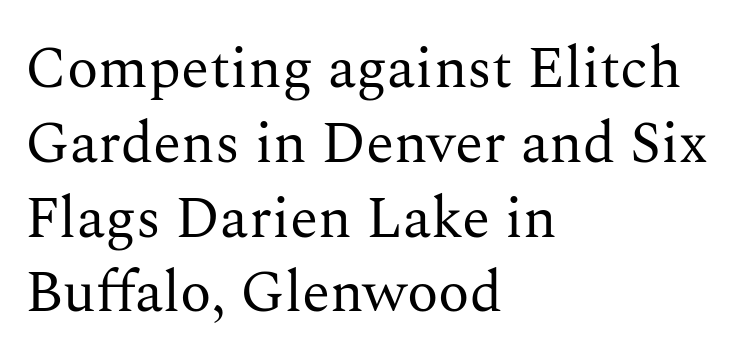
{"serif": "yes", "italic": "no", "bold": "no", "weight": "regular", "width": "normal", "stroke_contrast": "medium", "x_height": "medium", "monospaced": "no", "underline": "no", "align": "left", "line_spacing": "normal", "line_spacing_ratio": 1.29, "letter_spacing": "normal", "letter_spacing_em": 0.0, "glyph_px": 58}
